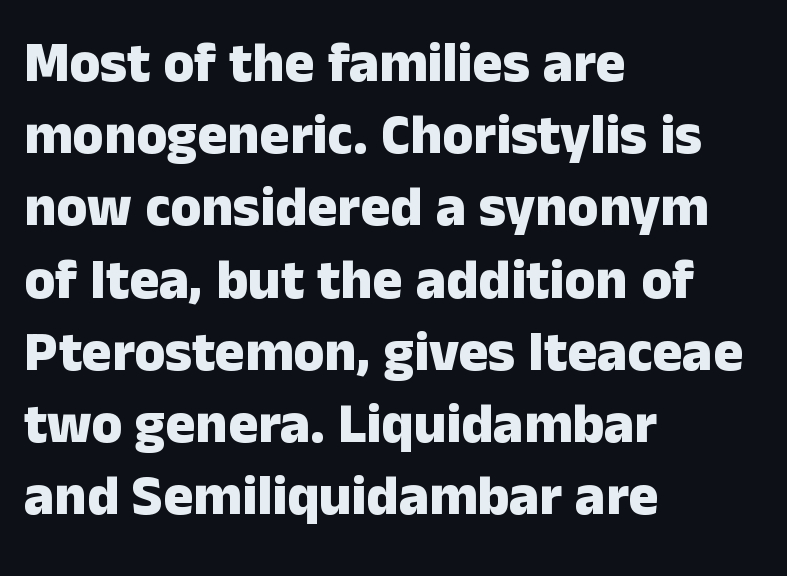
The image shows 56 px heavy sans-serif type, upright; set left-aligned, normal line spacing (1.29x), normal letter spacing, not underlined; low stroke contrast and a medium x-height.
